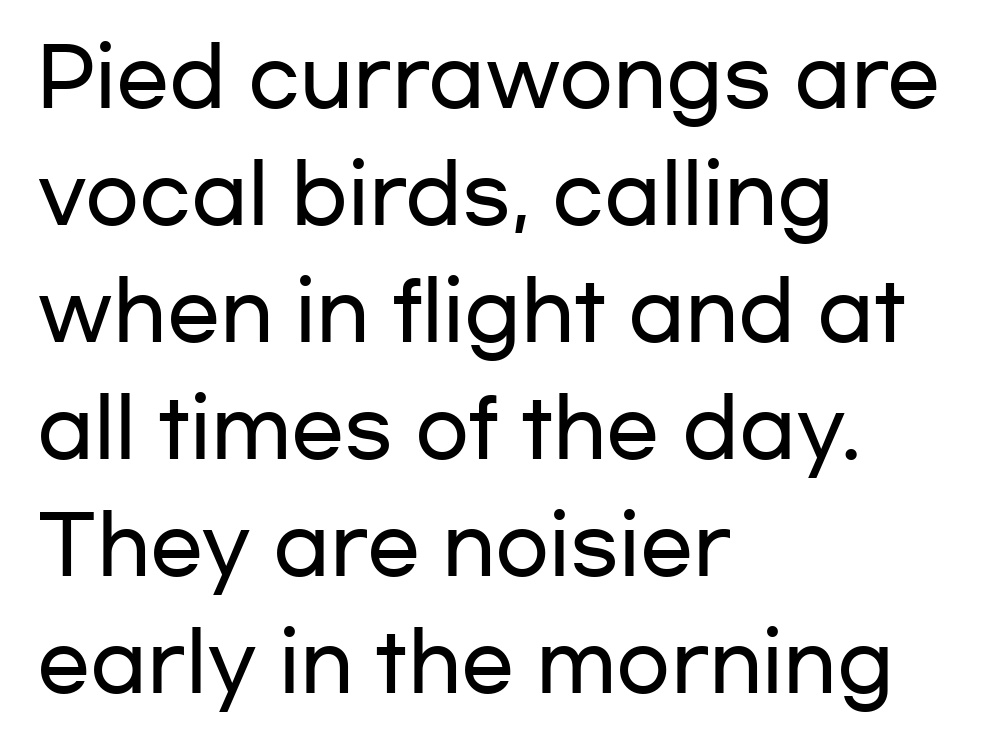
{"serif": "no", "italic": "no", "width": "wide", "stroke_contrast": "low", "x_height": "medium", "monospaced": "no", "underline": "no", "align": "left", "line_spacing": "normal", "line_spacing_ratio": 1.48, "letter_spacing": "normal", "letter_spacing_em": 0.0, "glyph_px": 79}
